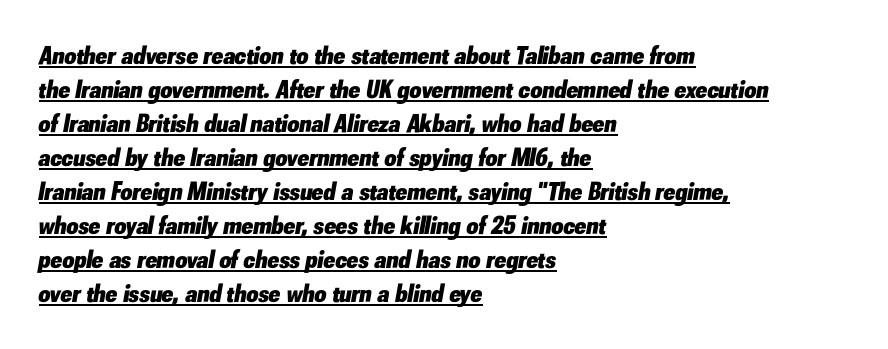
Q: Is the text bold? A: Yes.
Q: Is the text italic (slanted)? A: Yes, it leans right by about 10 degrees.
Q: Is the text underlined? A: Yes.
Q: How is the paragraph aligned? A: Left-aligned.
Q: Is the spacing between letters normal or unusually wide? A: Normal.
Q: Is the spacing between lines tight, normal or loose? A: Normal.
